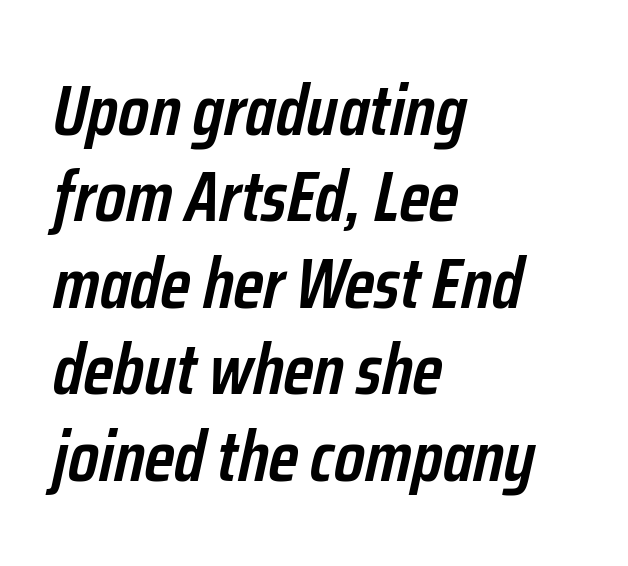
The image shows 72 px semibold, condensed type, italic (leaning right); set left-aligned, line spacing 1.2x, normal letter spacing, not underlined; low stroke contrast and a medium x-height.
